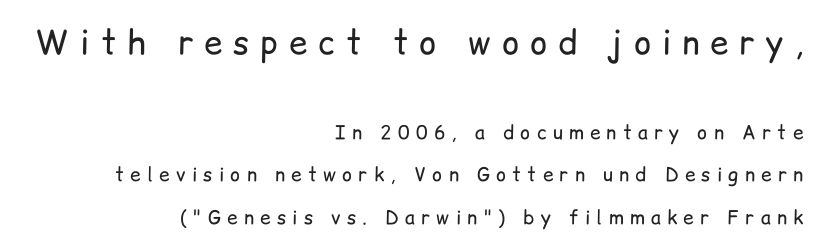
{"serif": "no", "italic": "no", "bold": "no", "weight": "regular", "width": "normal", "stroke_contrast": "low", "x_height": "medium", "monospaced": "no", "underline": "no", "align": "right", "line_spacing": "loose", "line_spacing_ratio": 2.25, "letter_spacing": "wide", "letter_spacing_em": 0.33, "larger_block": "first", "size_ratio": 1.74, "glyph_px": 33}
